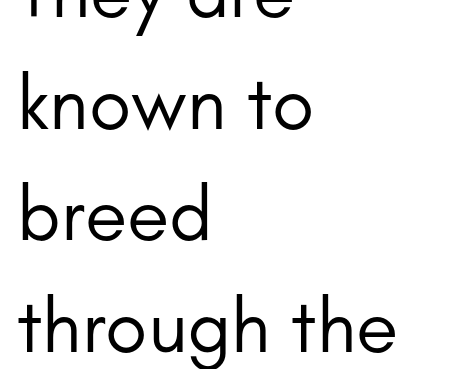
The image shows 77 px regular-weight sans-serif type, upright; set left-aligned, normal line spacing (1.45x), normal letter spacing, not underlined; low stroke contrast and a small x-height.
